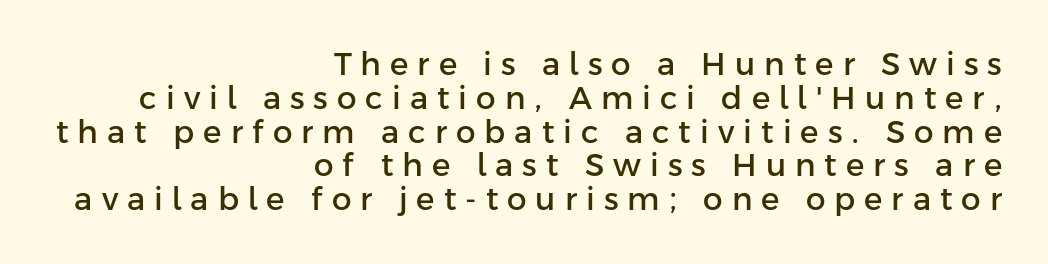
{"serif": "no", "italic": "no", "width": "normal", "stroke_contrast": "low", "x_height": "medium", "monospaced": "no", "underline": "no", "align": "right", "line_spacing": "tight", "line_spacing_ratio": 1.09, "letter_spacing": "wide", "letter_spacing_em": 0.29, "glyph_px": 31}
